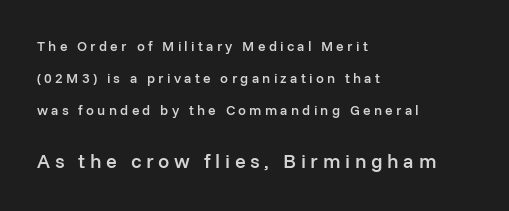
Q: Is the text bold? A: Semi-bold.
Q: Is the text italic (slanted)? A: No, it is upright.
Q: Is the text underlined? A: No.
Q: How is the paragraph aligned? A: Left-aligned.
Q: Is the spacing between letters normal or unusually wide? A: Unusually wide.
Q: Is the spacing between lines tight, normal or loose? A: Loose.
Q: Which block of text is set in a larger size, the first (top) or the second (bottom)? A: The second (bottom) one.
